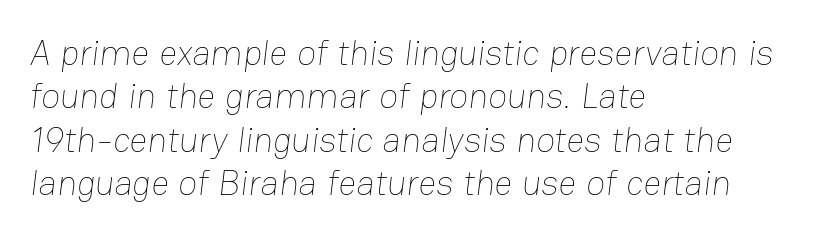
The image shows 35 px thin type; set left-aligned, line spacing 1.24x, normal letter spacing, not underlined; low stroke contrast and a medium x-height.
